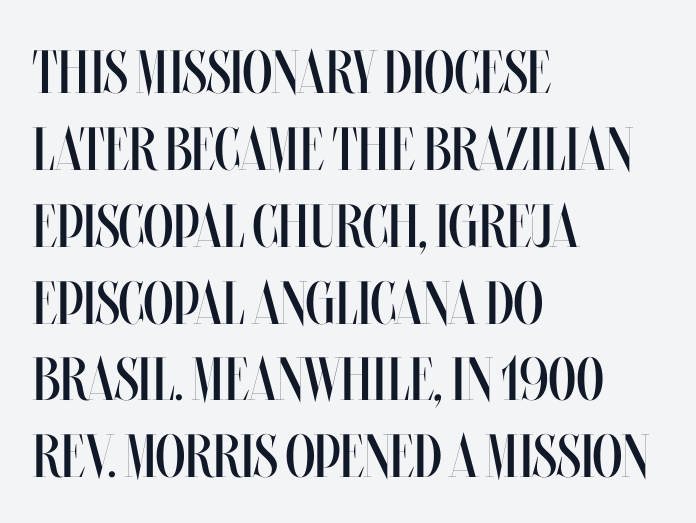
Q: Is the text bold? A: No.
Q: Is the text italic (slanted)? A: No, it is upright.
Q: Is the text underlined? A: No.
Q: How is the paragraph aligned? A: Left-aligned.
Q: Is the spacing between letters normal or unusually wide? A: Normal.
Q: Is the spacing between lines tight, normal or loose? A: Normal.
Q: Width (condensed, normal, or wide)? A: Condensed.
Q: Stroke contrast? A: Medium.
Q: x-height? A: Large.
Q: Monospaced? A: No.
